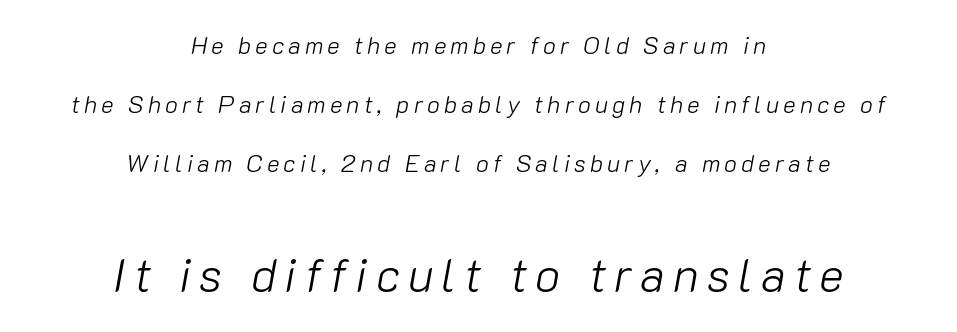
The image shows 47 px light type, italic (leaning right); set centered, loose line spacing (2.45x), not underlined; the second (bottom) block is 1.96x larger; low stroke contrast and a medium x-height.
